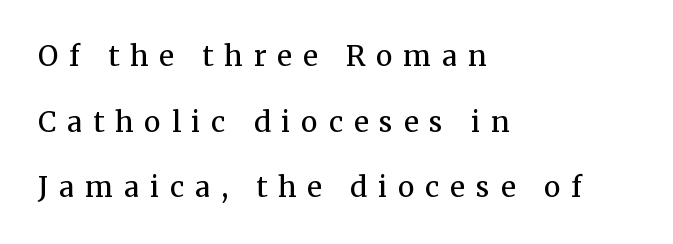
Summary of weight: not heavy and not bold. The compositor pushed each line to the left boundary. A great deal of white space separates one row of letters from the next. Proportional: the letters do not fall into vertical columns.
